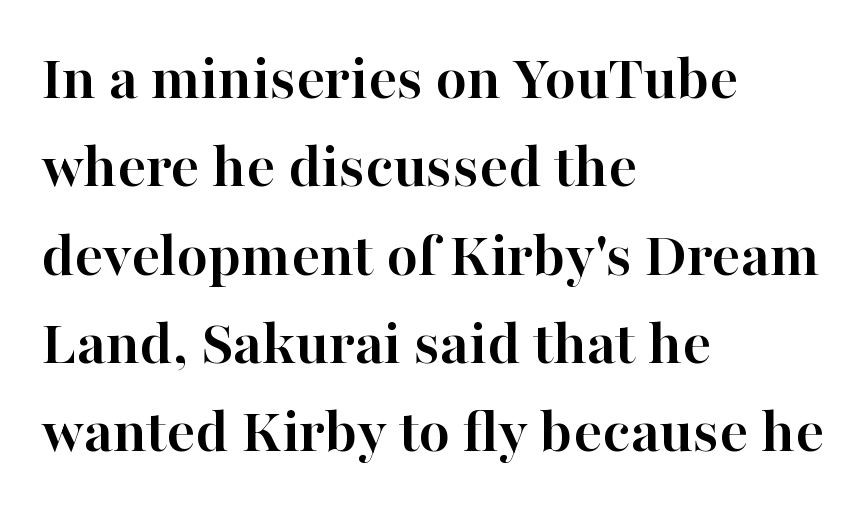
Q: Is the text bold? A: Yes.
Q: Is the text italic (slanted)? A: No, it is upright.
Q: Is the typeface a serif or a sans-serif typeface? A: Serif.
Q: Is the text underlined? A: No.
Q: How is the paragraph aligned? A: Left-aligned.
Q: Is the spacing between letters normal or unusually wide? A: Normal.
Q: Is the spacing between lines tight, normal or loose? A: Normal.
Q: Width (condensed, normal, or wide)? A: Normal.
Q: Stroke contrast? A: High.
Q: x-height? A: Medium.
Q: Monospaced? A: No.
